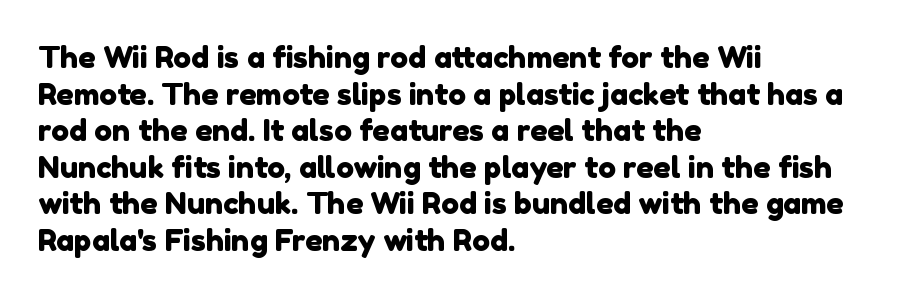
Q: Is the typeface a serif or a sans-serif typeface? A: Sans-serif.
Q: Is the text underlined? A: No.
Q: How is the paragraph aligned? A: Left-aligned.
Q: Is the spacing between letters normal or unusually wide? A: Normal.
Q: Width (condensed, normal, or wide)? A: Normal.
Q: x-height? A: Medium.
Q: Monospaced? A: No.
